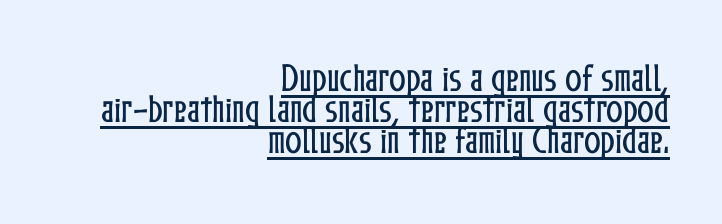
{"italic": "no", "width": "condensed", "stroke_contrast": "low", "x_height": "medium", "monospaced": "no", "underline": "yes", "align": "right", "line_spacing": "tight", "line_spacing_ratio": 1.0, "letter_spacing": "normal", "letter_spacing_em": 0.0, "glyph_px": 31}
